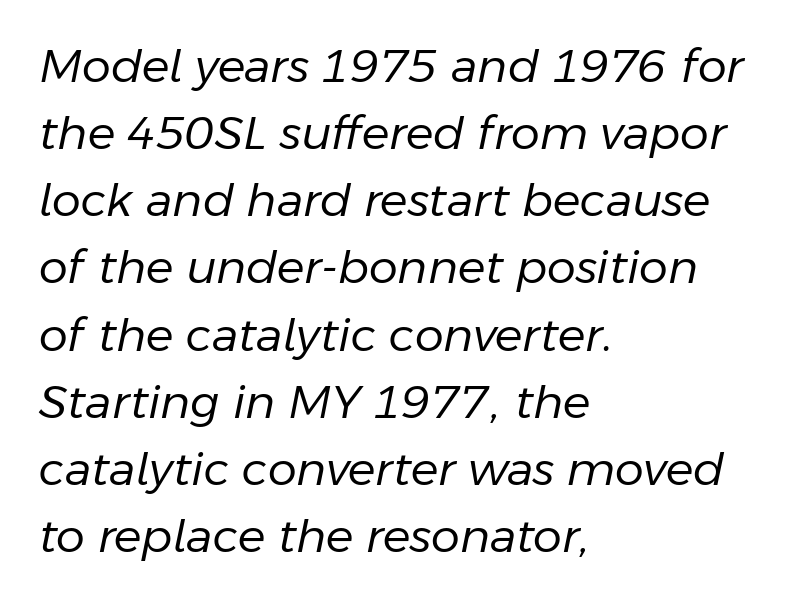
Q: Is the text bold? A: No.
Q: Is the text italic (slanted)? A: Yes, it leans right by about 11 degrees.
Q: Is the text underlined? A: No.
Q: How is the paragraph aligned? A: Left-aligned.
Q: Is the spacing between letters normal or unusually wide? A: Normal.
Q: Is the spacing between lines tight, normal or loose? A: Normal.
Q: Width (condensed, normal, or wide)? A: Normal.
Q: Stroke contrast? A: Low.
Q: x-height? A: Medium.
Q: Monospaced? A: No.
